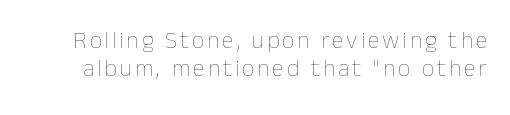
Q: Is the text bold? A: No.
Q: Is the text italic (slanted)? A: No, it is upright.
Q: Is the text underlined? A: No.
Q: Is the spacing between lines tight, normal or loose? A: Tight.
